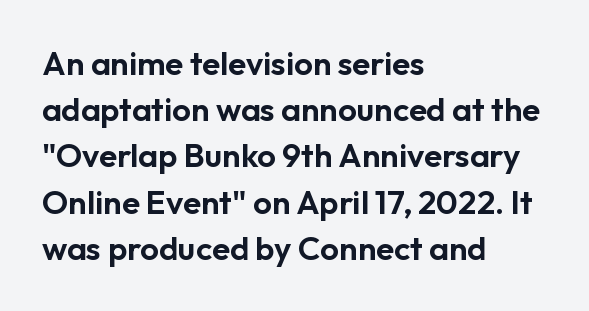
Q: Is the text italic (slanted)? A: No, it is upright.
Q: Is the typeface a serif or a sans-serif typeface? A: Sans-serif.
Q: Is the text underlined? A: No.
Q: How is the paragraph aligned? A: Left-aligned.
Q: Is the spacing between letters normal or unusually wide? A: Normal.
Q: Is the spacing between lines tight, normal or loose? A: Normal.
Q: Width (condensed, normal, or wide)? A: Normal.
Q: Stroke contrast? A: Low.
Q: x-height? A: Medium.
Q: Monospaced? A: No.
